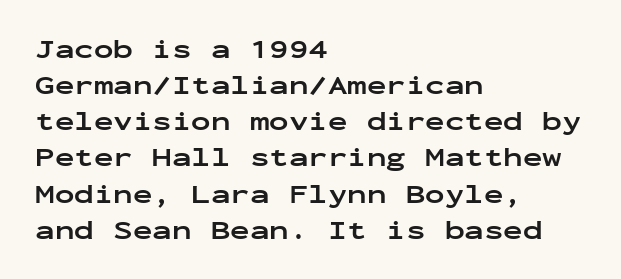
The image shows 26 px bold type, upright; set left-aligned, normal line spacing (1.39x), normal letter spacing, not underlined.
